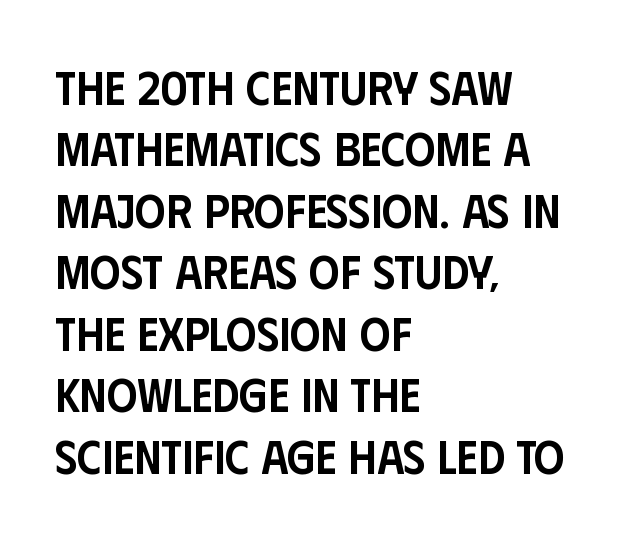
These lines are rendered in a variable-pitch font. Weight: semibold (demi). Has an underline been added? It has not. Note: no serifs on the glyphs. The font's upright variant was chosen for this text.
